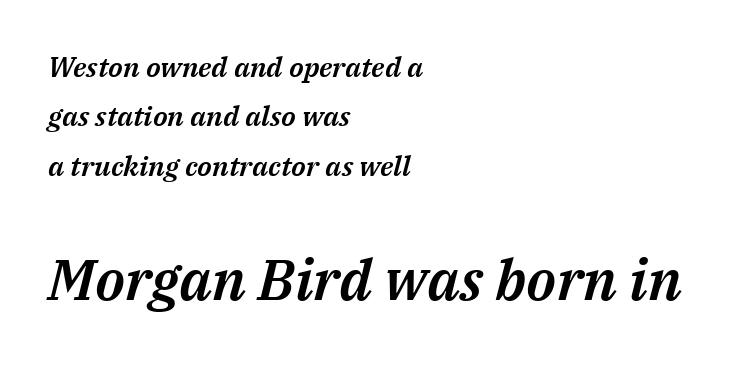
{"italic": "yes", "lean": "right", "slant_degrees": 14, "width": "normal", "stroke_contrast": "medium", "x_height": "medium", "monospaced": "no", "underline": "no", "align": "left", "line_spacing_ratio": 1.76, "letter_spacing": "normal", "letter_spacing_em": 0.0, "larger_block": "second", "size_ratio": 2.04, "glyph_px": 57}
